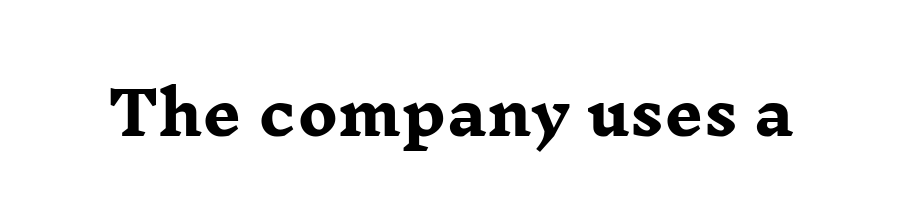
Anything drawn beneath the words? Only blank space. Type style note: has serifs. The lettering holds an erect, upright posture throughout. The passage shown is emphatically bold. Do the characters align in a grid? No, the font is proportional.
